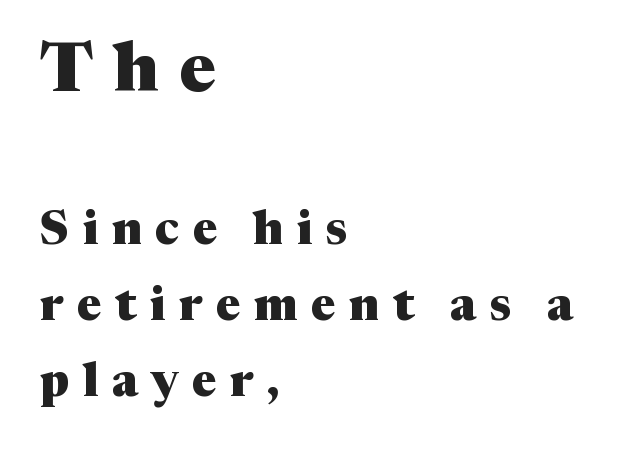
The gap between lines stays unmarked. Between these two stacked blocks, the higher one wins on size. The typesetter chose a ragged-right arrangement here. Little horizontal feet cap the strokes, marking this as serif type.
